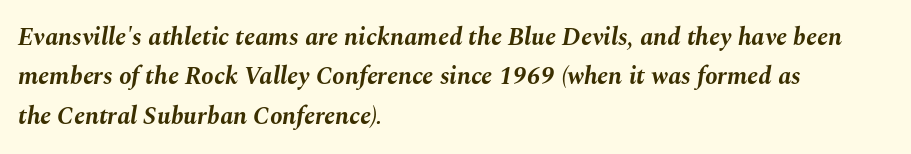
{"italic": "yes", "lean": "right", "slant_degrees": 10, "bold": "yes", "underline": "no", "align": "left", "line_spacing": "normal", "line_spacing_ratio": 1.58, "letter_spacing": "normal", "letter_spacing_em": 0.0, "glyph_px": 25}
